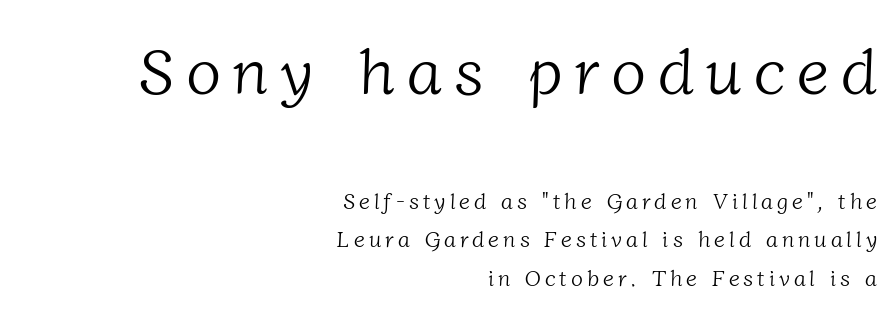
{"serif": "yes", "bold": "no", "weight": "light", "width": "normal", "stroke_contrast": "low", "x_height": "medium", "monospaced": "no", "underline": "no", "align": "right", "line_spacing_ratio": 1.74, "larger_block": "first", "size_ratio": 2.95, "glyph_px": 65}
